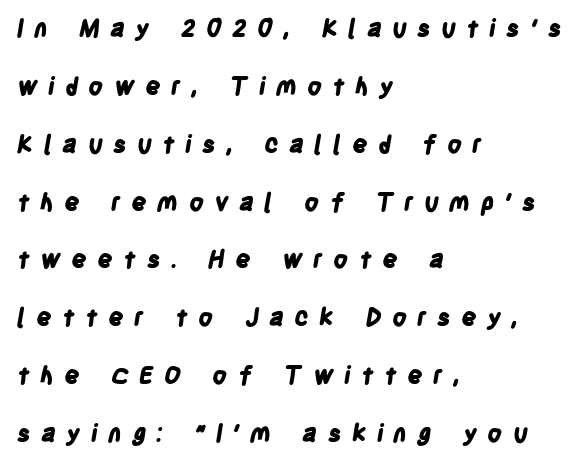
Inter-character spacing is expanded well beyond the font's built-in metrics. How would I describe the line gaps? Wide and relaxed. Does the copy run flush right? No — it runs flush left. The baseline area is clear. Heavy-handed strokes throughout: this text is bold.
